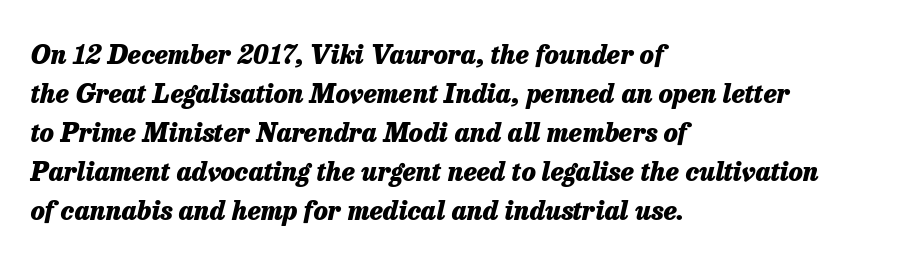
Q: Is the text bold? A: Yes.
Q: Is the text italic (slanted)? A: Yes, it leans right by about 13 degrees.
Q: Is the text underlined? A: No.
Q: How is the paragraph aligned? A: Left-aligned.
Q: Is the spacing between letters normal or unusually wide? A: Normal.
Q: Is the spacing between lines tight, normal or loose? A: Normal.
